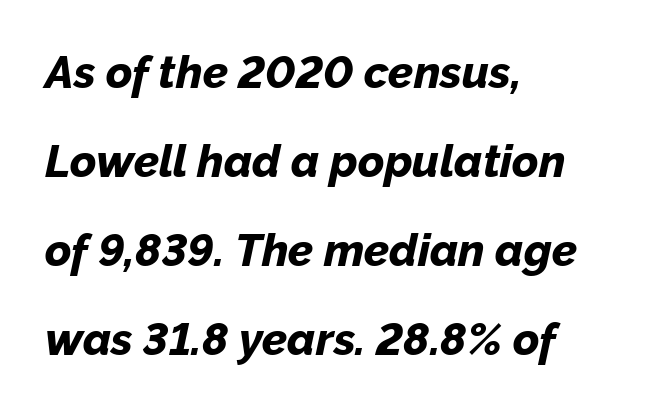
Students, this is bold: see how much ink each stroke carries. The zone under the glyphs is completely vacant. Casual observation: everything's shoved over to the left. A typesetter would call this zero additional tracking. You could fit nearly another row in the gap between these rows. Posture: slanted.
